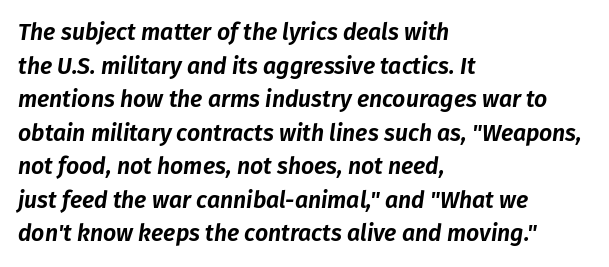
{"italic": "yes", "lean": "right", "slant_degrees": 8, "underline": "no", "align": "left", "line_spacing": "normal", "line_spacing_ratio": 1.46, "letter_spacing": "normal", "letter_spacing_em": 0.0, "glyph_px": 23}
